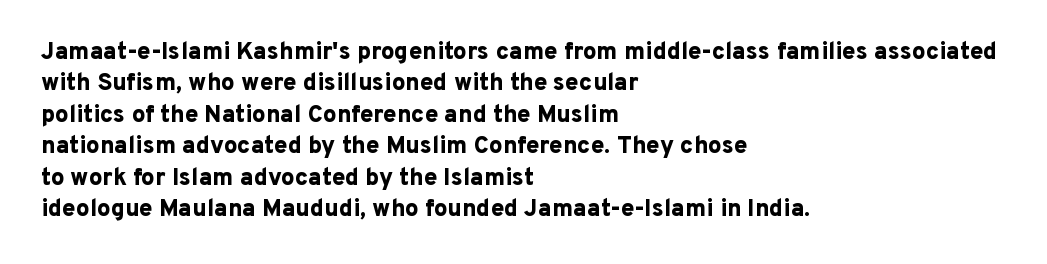
{"italic": "no", "bold": "yes", "underline": "no", "align": "left", "line_spacing": "normal", "line_spacing_ratio": 1.31, "letter_spacing": "normal", "letter_spacing_em": 0.0, "glyph_px": 24}
